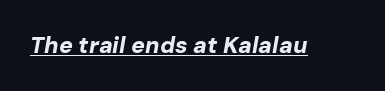
Nobody touched the tracking dial on this one. Honestly, the underline is the first thing you notice here. Posture: slanted. Thick stems and heavy bowls — unmistakably bold.
